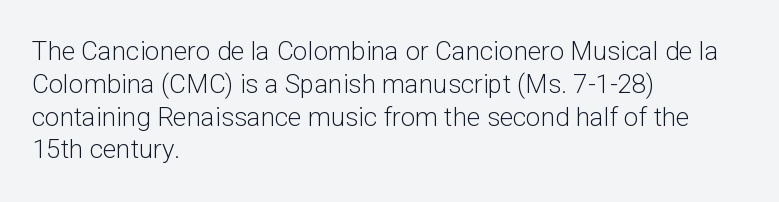
The image shows 26 px text type, upright; set left-aligned, normal line spacing (1.26x), normal letter spacing, not underlined.
